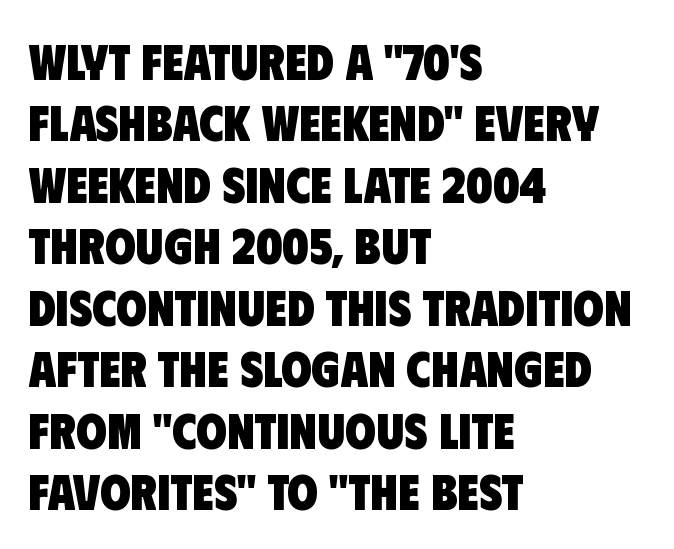
The face used here is rendered with its standard letterfit. Unlike a traditional serif, this face leaves its strokes unadorned. Clear beneath every line of the passage. Is this a fixed-width face? No — the glyphs have proportional, varying widths. If you drew a ruler down the left edge, every line would touch it. How heavy is the stroke? Heavy — this is a bold.
